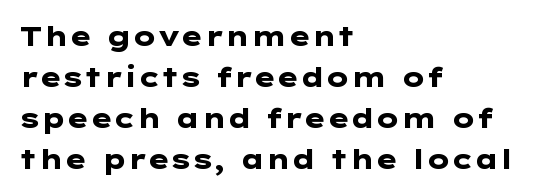
Q: Is the text bold? A: Yes.
Q: Is the text italic (slanted)? A: No, it is upright.
Q: Is the text underlined? A: No.
Q: How is the paragraph aligned? A: Left-aligned.
Q: Is the spacing between letters normal or unusually wide? A: Normal.
Q: Is the spacing between lines tight, normal or loose? A: Normal.
